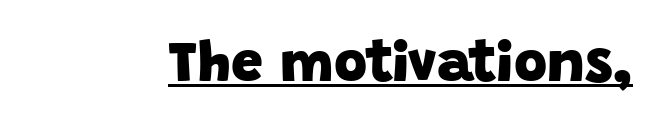
A continuous stroke trails under the words, as in a hyperlink. Summary of weight: heavy, a full bold. This sample has the flowing, uneven cadence of proportional lettering. Tracking value appears to be zero — textbook default spacing. Grotesque or geometric, the face here clearly has no serifs.
